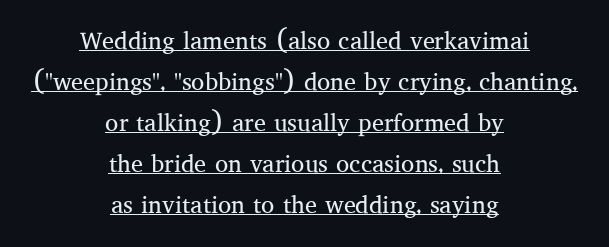
The image shows 24 px text type, upright; set centered, line spacing 1.71x, normal letter spacing, underlined.
